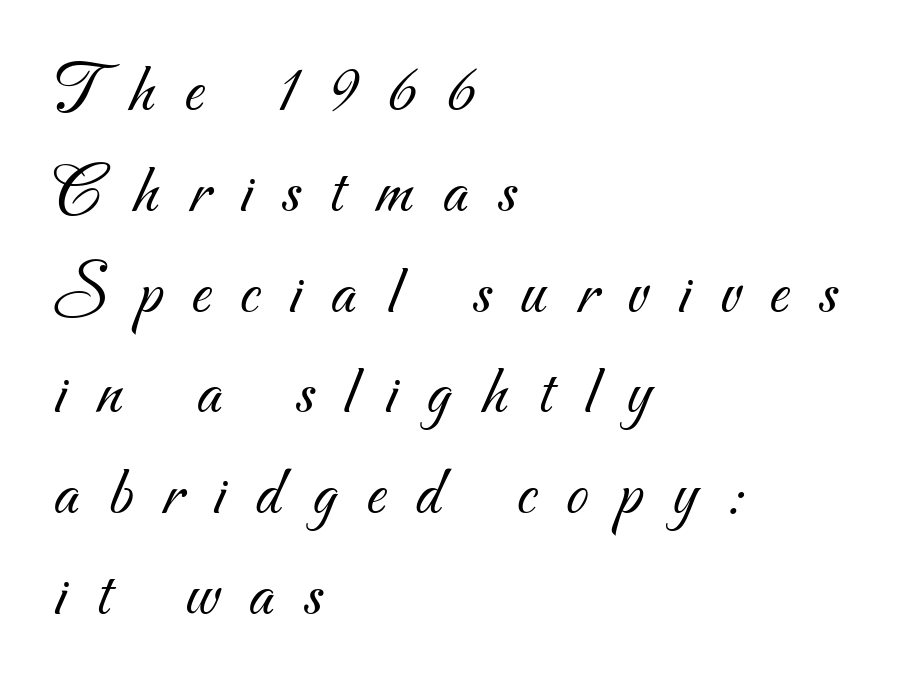
The image shows 71 px light sans-serif type; set left-aligned, normal line spacing (1.42x), unusually wide letter spacing (+0.42 em), not underlined; medium stroke contrast and a small x-height.
